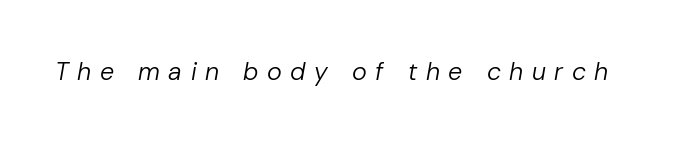
{"italic": "yes", "lean": "right", "slant_degrees": 10, "bold": "no", "underline": "no", "letter_spacing": "wide", "letter_spacing_em": 0.34, "glyph_px": 25}
